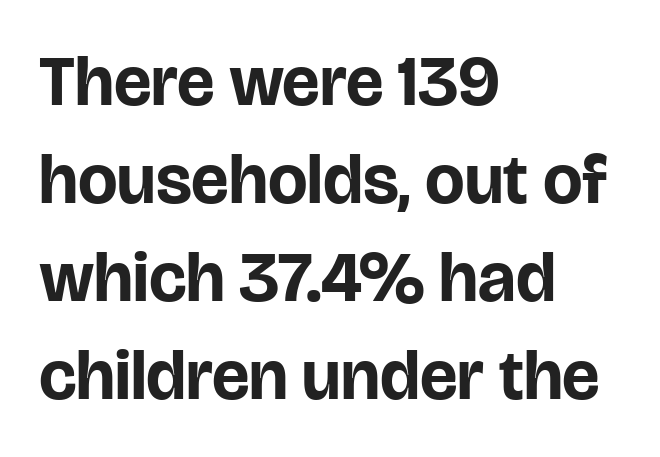
{"serif": "no", "italic": "no", "bold": "yes", "weight": "bold", "width": "normal", "stroke_contrast": "low", "x_height": "large", "monospaced": "no", "underline": "no", "align": "left", "line_spacing": "normal", "line_spacing_ratio": 1.4, "letter_spacing": "normal", "letter_spacing_em": 0.0, "glyph_px": 70}
